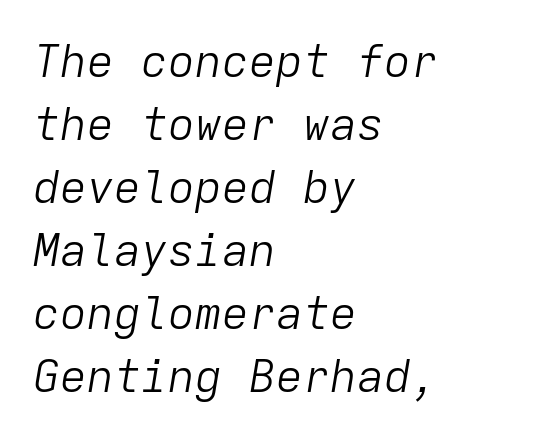
The image shows 45 px light type, italic (leaning right), monospaced; set left-aligned, normal line spacing (1.4x), normal letter spacing, not underlined; low stroke contrast and a medium x-height.
